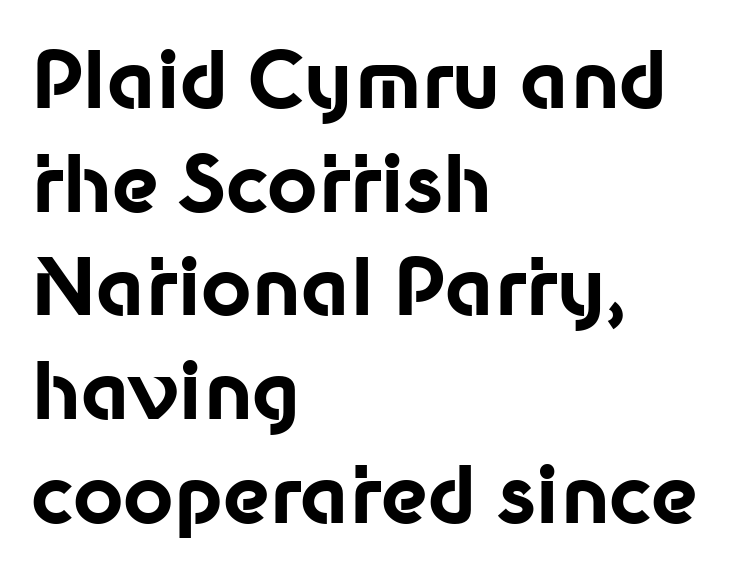
Q: Is the text bold? A: Yes.
Q: Is the text italic (slanted)? A: No, it is upright.
Q: Is the typeface a serif or a sans-serif typeface? A: Sans-serif.
Q: Is the text underlined? A: No.
Q: How is the paragraph aligned? A: Left-aligned.
Q: Is the spacing between letters normal or unusually wide? A: Normal.
Q: Is the spacing between lines tight, normal or loose? A: Normal.
Q: Width (condensed, normal, or wide)? A: Normal.
Q: Stroke contrast? A: Low.
Q: x-height? A: Medium.
Q: Monospaced? A: No.
